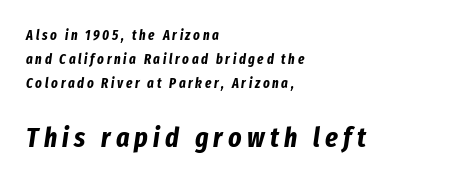
The image shows 28 px bold, condensed type, italic (leaning right); set left-aligned, line spacing 1.71x, not underlined; the second (bottom) block is 2.0x larger; low stroke contrast and a medium x-height.
